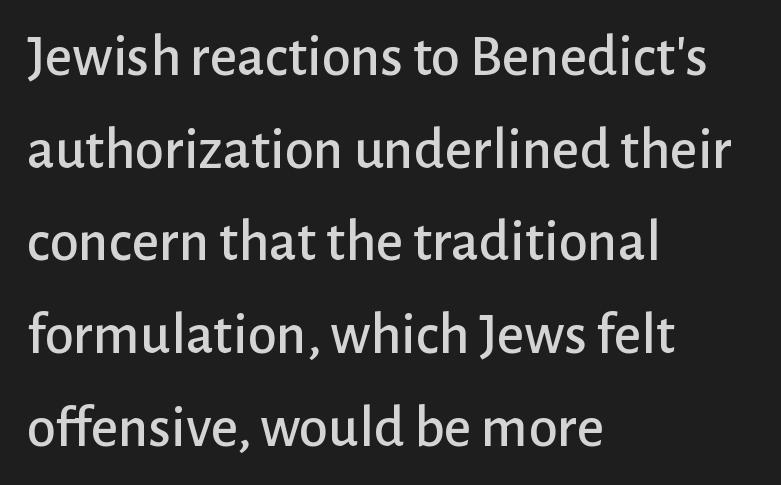
Q: Is the text italic (slanted)? A: No, it is upright.
Q: Is the typeface a serif or a sans-serif typeface? A: Sans-serif.
Q: Is the text underlined? A: No.
Q: How is the paragraph aligned? A: Left-aligned.
Q: Is the spacing between letters normal or unusually wide? A: Normal.
Q: Is the spacing between lines tight, normal or loose? A: Normal.
Q: Width (condensed, normal, or wide)? A: Normal.
Q: Stroke contrast? A: Low.
Q: x-height? A: Medium.
Q: Monospaced? A: No.
